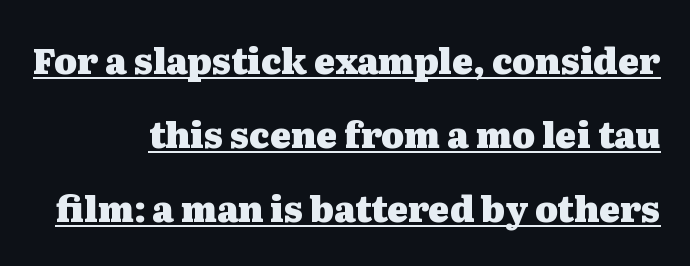
Q: Is the text bold? A: Yes.
Q: Is the text italic (slanted)? A: No, it is upright.
Q: Is the typeface a serif or a sans-serif typeface? A: Serif.
Q: Is the text underlined? A: Yes.
Q: Is the spacing between letters normal or unusually wide? A: Normal.
Q: Is the spacing between lines tight, normal or loose? A: Loose.
Q: Width (condensed, normal, or wide)? A: Wide.
Q: Stroke contrast? A: Medium.
Q: x-height? A: Medium.
Q: Monospaced? A: No.
